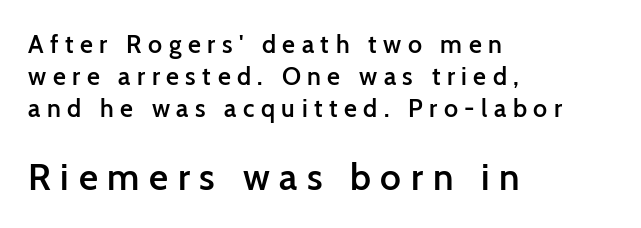
A typesetter would label this face a sans. You get the small type first, then a jump to larger type. The gap between lines stays unmarked. The rows are spaced the way most documents space them. A typesetter would call this proportional, since set widths differ per character.
